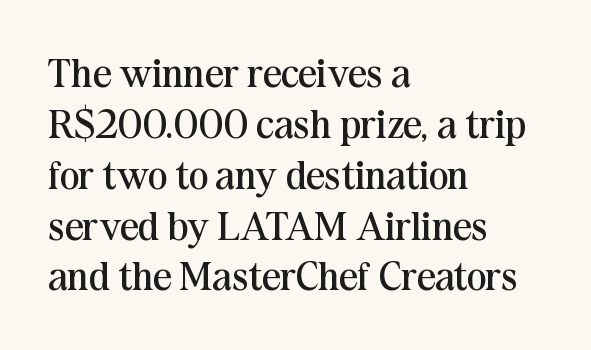
The image shows 41 px regular-weight serif type, upright; set left-aligned, line spacing 1.24x, normal letter spacing, not underlined; medium stroke contrast and a medium x-height.
